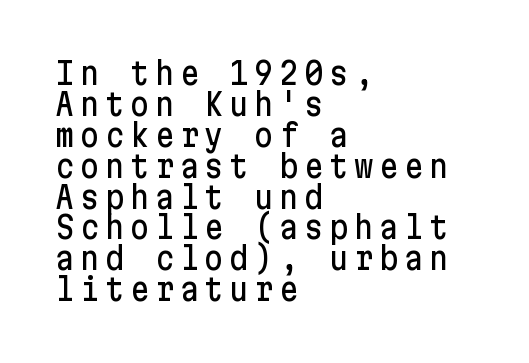
Q: Is the text italic (slanted)? A: No, it is upright.
Q: Is the typeface a serif or a sans-serif typeface? A: Sans-serif.
Q: Is the text underlined? A: No.
Q: How is the paragraph aligned? A: Left-aligned.
Q: Is the spacing between lines tight, normal or loose? A: Tight.
Q: Width (condensed, normal, or wide)? A: Normal.
Q: Stroke contrast? A: Low.
Q: x-height? A: Medium.
